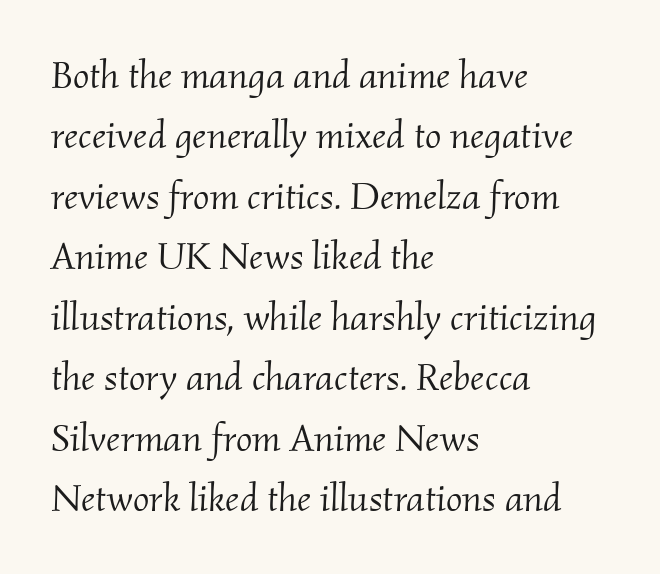
Stems here are at most as thick as an everyday book face. The rendering uses a moderate line-height, typical for paragraphs. Style check: oblique. Honestly, the letter spacing is just normal — you wouldn't notice it.
